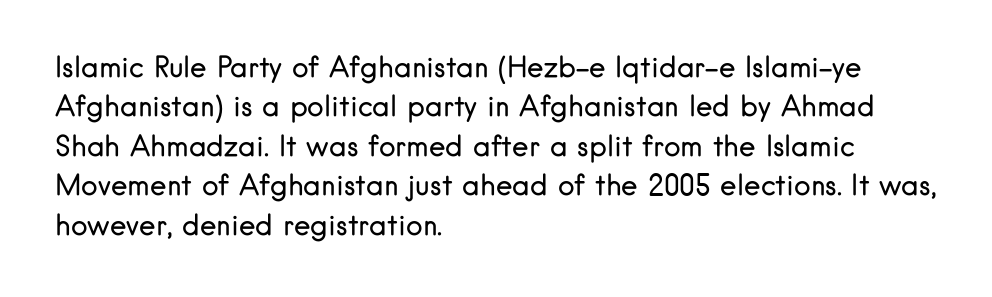
Letterform terminals end flat and unadorned throughout the passage. The rows are spaced the way most documents space them. These lines keep a tight, regular rhythm from letter to letter. A quiet, ordinary-to-light weight characterises the typeface. Unmarked baselines from the first word to the last. The lettering stays uniformly vertical, giving the passage a roman look.
